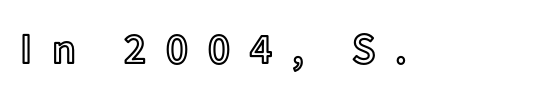
{"italic": "no", "width": "normal", "x_height": "medium", "monospaced": "no", "underline": "no", "letter_spacing": "wide", "letter_spacing_em": 0.46, "glyph_px": 43}
